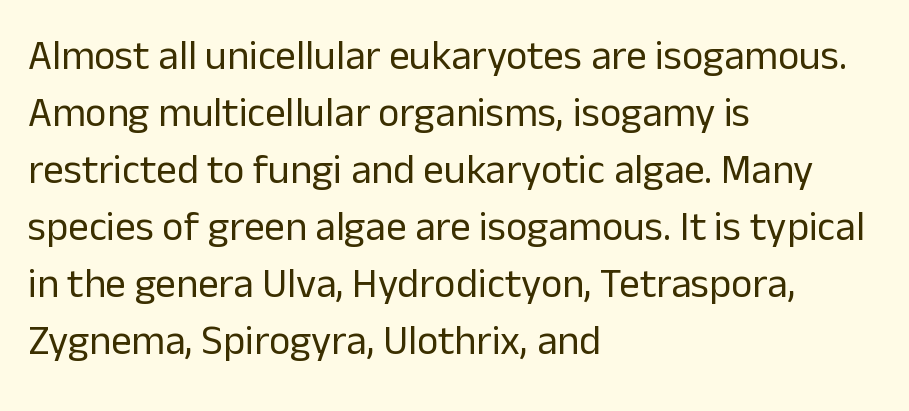
The image shows 41 px regular-weight sans-serif type, upright; set left-aligned, normal line spacing (1.39x), normal letter spacing, not underlined; low stroke contrast and a medium x-height.
